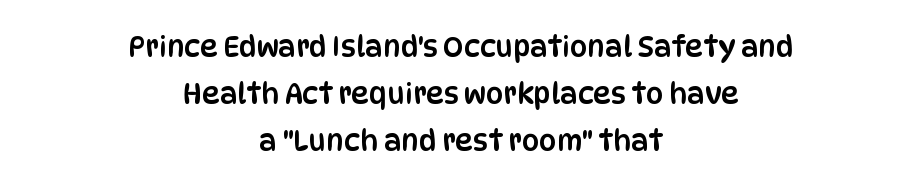
The image shows 28 px condensed sans-serif type, upright; set centered, normal line spacing (1.68x), normal letter spacing, not underlined; low stroke contrast and a large x-height.
